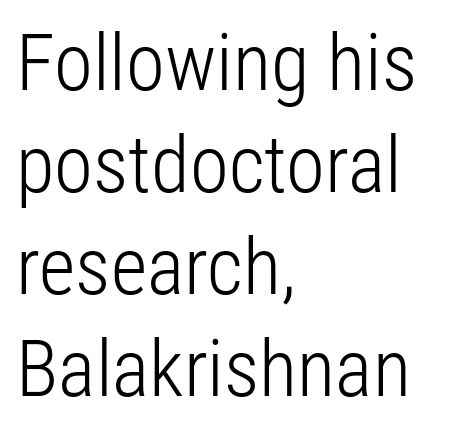
{"serif": "no", "italic": "no", "bold": "no", "weight": "light", "width": "condensed", "stroke_contrast": "low", "x_height": "medium", "monospaced": "no", "underline": "no", "align": "left", "line_spacing": "normal", "line_spacing_ratio": 1.29, "letter_spacing": "normal", "letter_spacing_em": 0.0, "glyph_px": 79}
